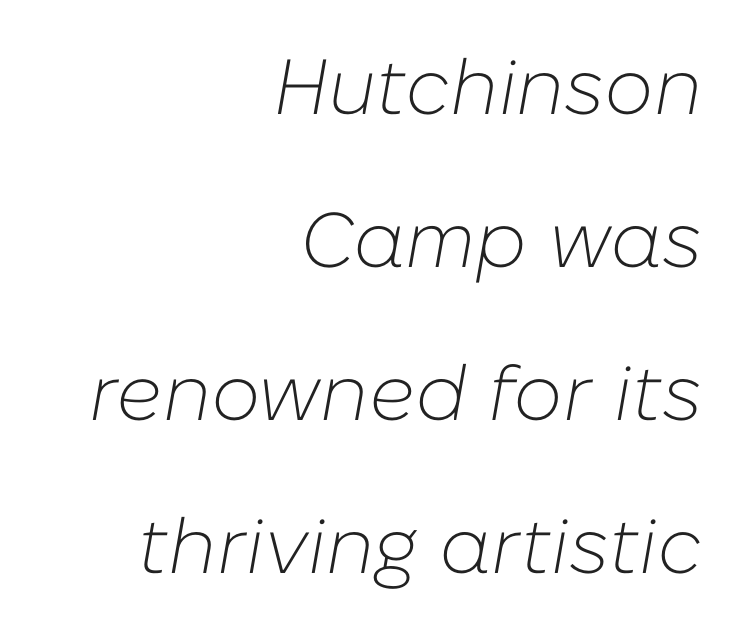
{"italic": "yes", "lean": "right", "slant_degrees": 10, "bold": "no", "weight": "light", "width": "normal", "stroke_contrast": "low", "x_height": "medium", "monospaced": "no", "underline": "no", "align": "right", "line_spacing": "loose", "line_spacing_ratio": 1.96, "letter_spacing": "normal", "letter_spacing_em": 0.0, "glyph_px": 78}
